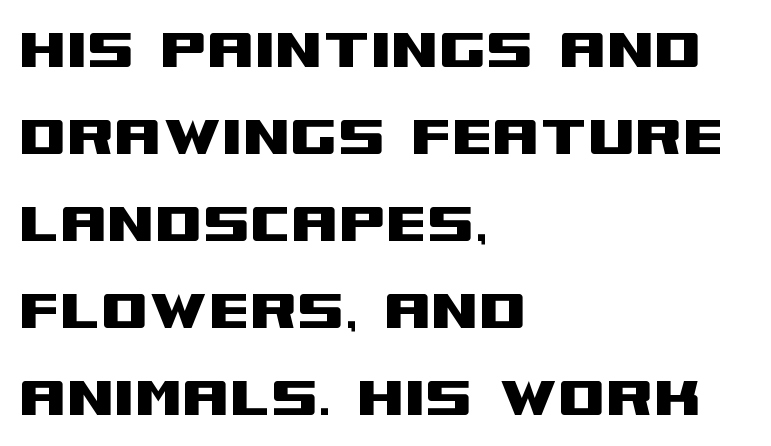
The image shows 68 px wide sans-serif type, upright; set left-aligned, normal line spacing (1.28x), normal letter spacing, not underlined; medium stroke contrast and a large x-height.
